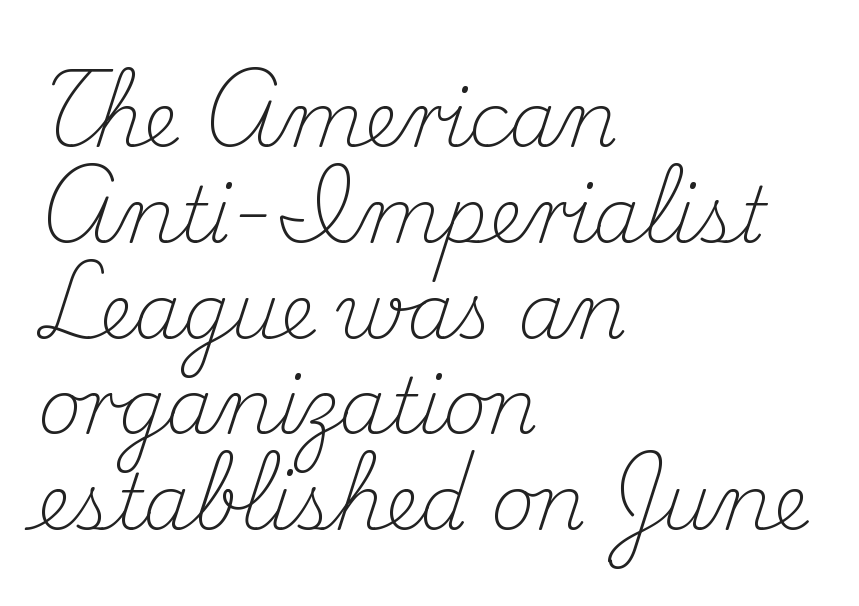
Q: Is the text bold? A: No.
Q: Is the text italic (slanted)? A: Yes.
Q: Is the typeface a serif or a sans-serif typeface? A: Serif.
Q: Is the text underlined? A: No.
Q: How is the paragraph aligned? A: Left-aligned.
Q: Is the spacing between letters normal or unusually wide? A: Normal.
Q: Is the spacing between lines tight, normal or loose? A: Normal.
Q: Width (condensed, normal, or wide)? A: Normal.
Q: Stroke contrast? A: Medium.
Q: x-height? A: Small.
Q: Monospaced? A: No.
